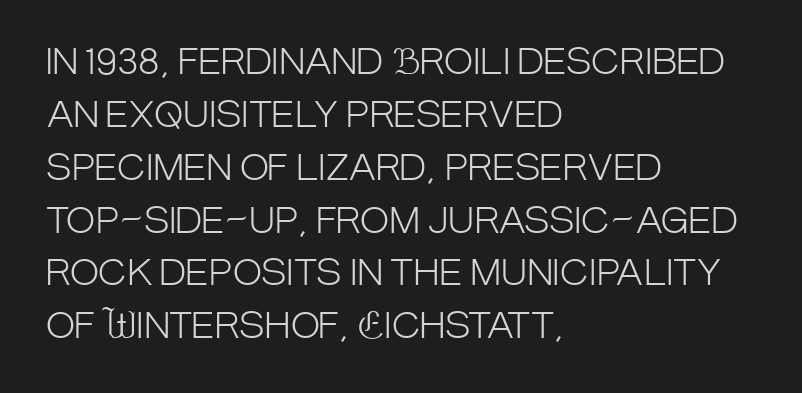
{"serif": "no", "italic": "no", "bold": "no", "weight": "light", "width": "condensed", "stroke_contrast": "low", "x_height": "large", "monospaced": "no", "underline": "no", "align": "left", "line_spacing": "normal", "line_spacing_ratio": 1.51, "letter_spacing": "normal", "letter_spacing_em": 0.0, "glyph_px": 35}
